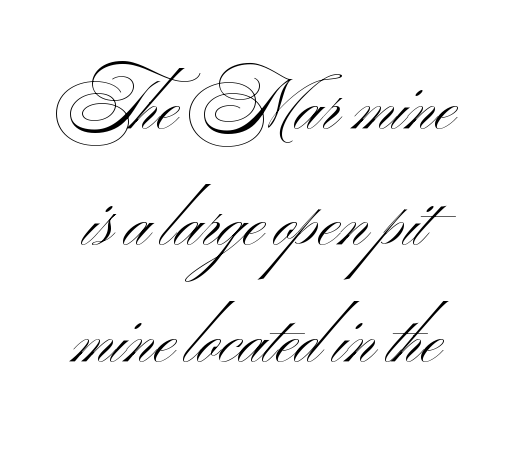
A typesetter would label this face a sans. Inter-character spacing is left at the font's built-in metrics. Stroke mass is kept to a normal reading level or below.
